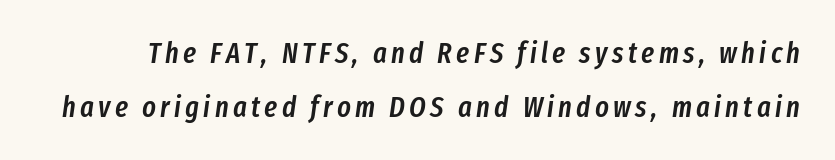
{"italic": "yes", "lean": "right", "slant_degrees": 8, "bold": "semi", "weight": "semibold", "width": "condensed", "stroke_contrast": "low", "x_height": "medium", "monospaced": "no", "underline": "no", "line_spacing_ratio": 1.86, "glyph_px": 29}
